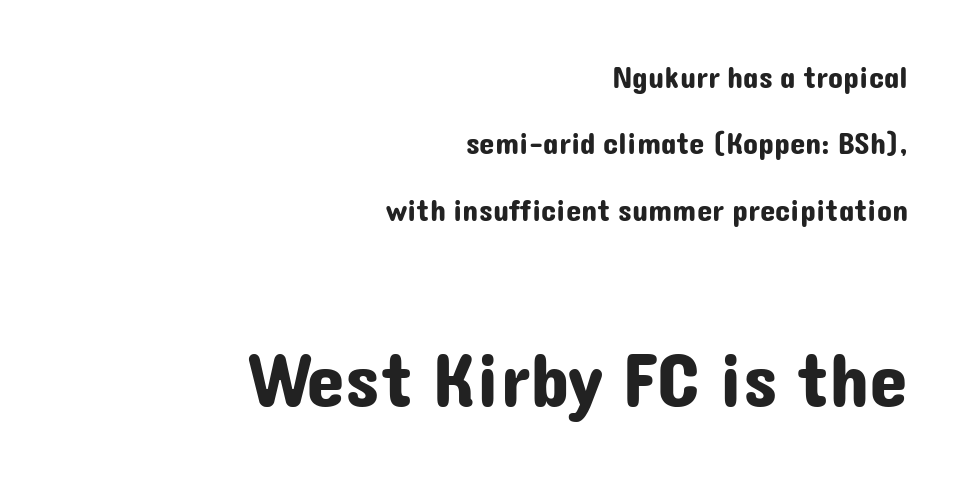
{"serif": "no", "italic": "no", "width": "normal", "stroke_contrast": "low", "x_height": "medium", "monospaced": "no", "underline": "no", "align": "right", "line_spacing": "loose", "line_spacing_ratio": 2.14, "letter_spacing": "normal", "letter_spacing_em": 0.0, "larger_block": "second", "size_ratio": 2.52, "glyph_px": 78}
